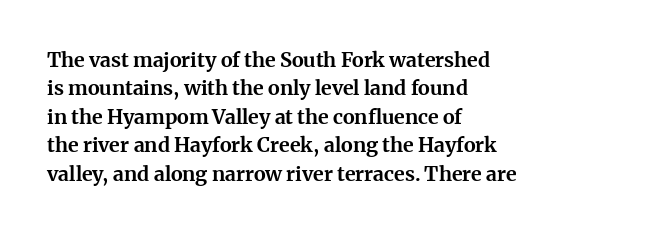
Has an underline been added? It has not. Here the glyphs are tracked normally, forming tight word shapes. Compared with typical paragraphs, the rows here are spaced about the same. The characters look thick and weighty, a clear bold.
